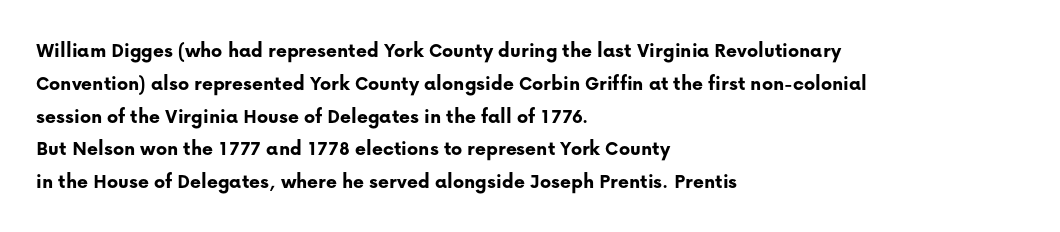
The image shows 21 px bold type, upright; set left-aligned, normal line spacing (1.56x), normal letter spacing, not underlined.
